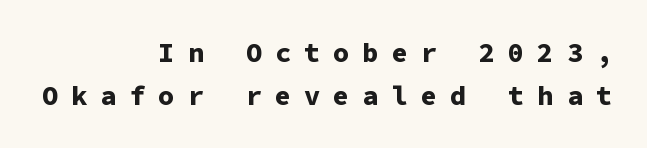
{"italic": "no", "bold": "yes", "underline": "no", "align": "right", "line_spacing": "normal", "line_spacing_ratio": 1.59, "letter_spacing": "wide", "letter_spacing_em": 0.48, "glyph_px": 27}
